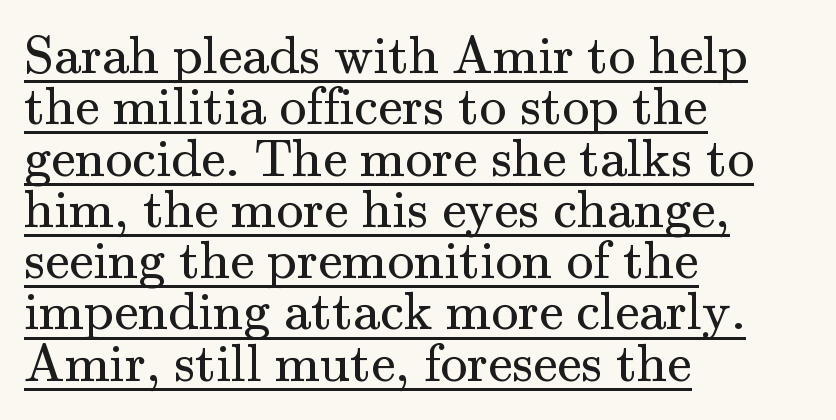
{"serif": "yes", "italic": "no", "bold": "no", "weight": "regular", "width": "normal", "stroke_contrast": "medium", "x_height": "small", "monospaced": "no", "underline": "yes", "align": "left", "line_spacing": "tight", "line_spacing_ratio": 0.95, "letter_spacing": "normal", "letter_spacing_em": 0.0, "glyph_px": 54}
